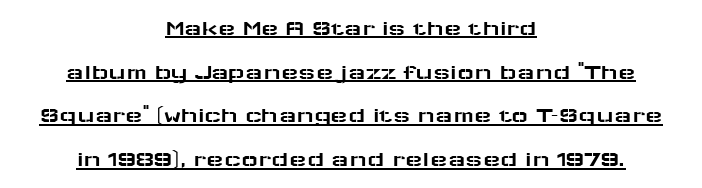
Q: Is the text italic (slanted)? A: No, it is upright.
Q: Is the text underlined? A: Yes.
Q: How is the paragraph aligned? A: Centered.
Q: Is the spacing between letters normal or unusually wide? A: Normal.
Q: Is the spacing between lines tight, normal or loose? A: Loose.
